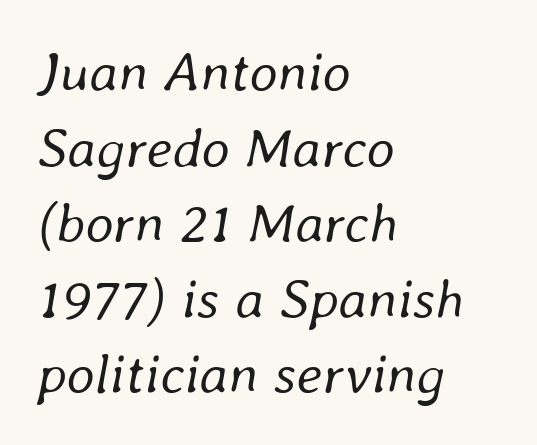
The image shows 56 px regular-weight type, italic (leaning right); set left-aligned, normal line spacing (1.35x), normal letter spacing, not underlined; low stroke contrast and a medium x-height.
